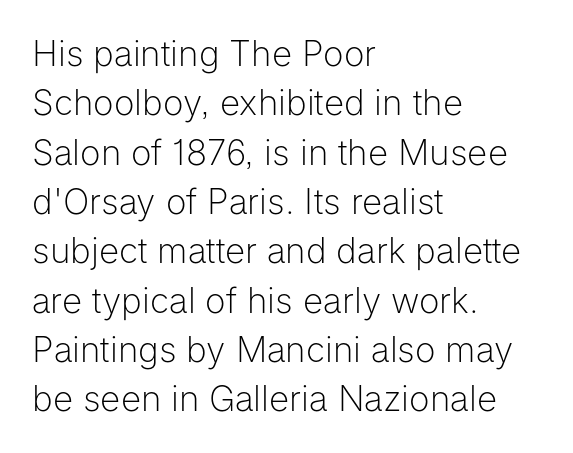
{"serif": "no", "italic": "no", "bold": "no", "weight": "light", "width": "normal", "stroke_contrast": "low", "x_height": "medium", "monospaced": "no", "underline": "no", "align": "left", "line_spacing": "normal", "line_spacing_ratio": 1.41, "letter_spacing": "normal", "letter_spacing_em": 0.0, "glyph_px": 35}
